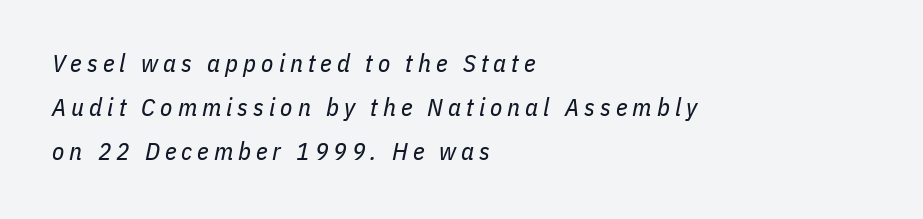
The specimen omits any rule beneath the text block's lines. In terms of posture, this sample is oblique. Glyph-to-glyph distance is far greater than everyday printed text. Caption: face not bold, strokes unweighted.
